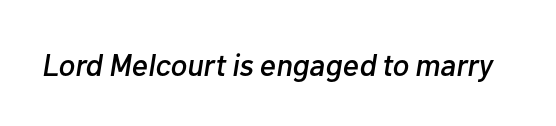
Do the characters align in a grid? No, the font is proportional. The passage shown leans; its letterforms are oblique. Short note: letters normally spaced. Decoration check: the copy has no underline.
